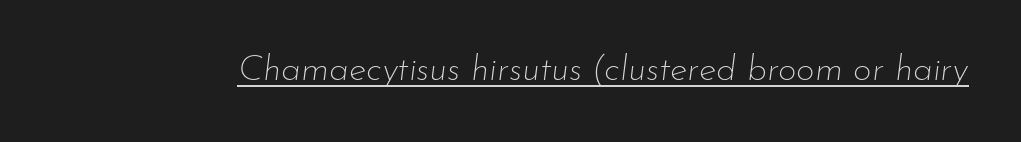
{"italic": "yes", "lean": "right", "slant_degrees": 7, "bold": "no", "weight": "thin", "width": "normal", "stroke_contrast": "low", "x_height": "small", "monospaced": "no", "underline": "yes", "letter_spacing": "normal", "letter_spacing_em": 0.0, "glyph_px": 36}
